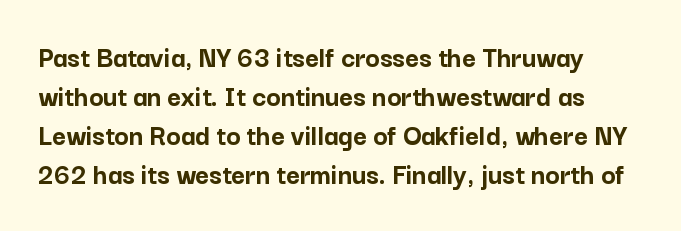
Spacing verdict: proportional, widths tailored to each character. The type is set solid horizontally, with unmodified tracking. Clear beneath every line of the passage. It's the straight-up-and-down kind of type.
